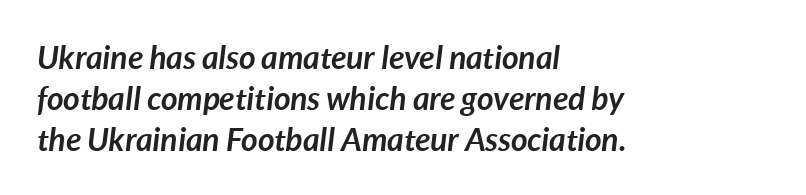
{"italic": "yes", "lean": "right", "slant_degrees": 7, "bold": "yes", "weight": "semibold", "width": "normal", "stroke_contrast": "low", "x_height": "medium", "monospaced": "no", "underline": "no", "align": "left", "line_spacing": "normal", "line_spacing_ratio": 1.28, "letter_spacing": "normal", "letter_spacing_em": 0.0, "glyph_px": 32}
